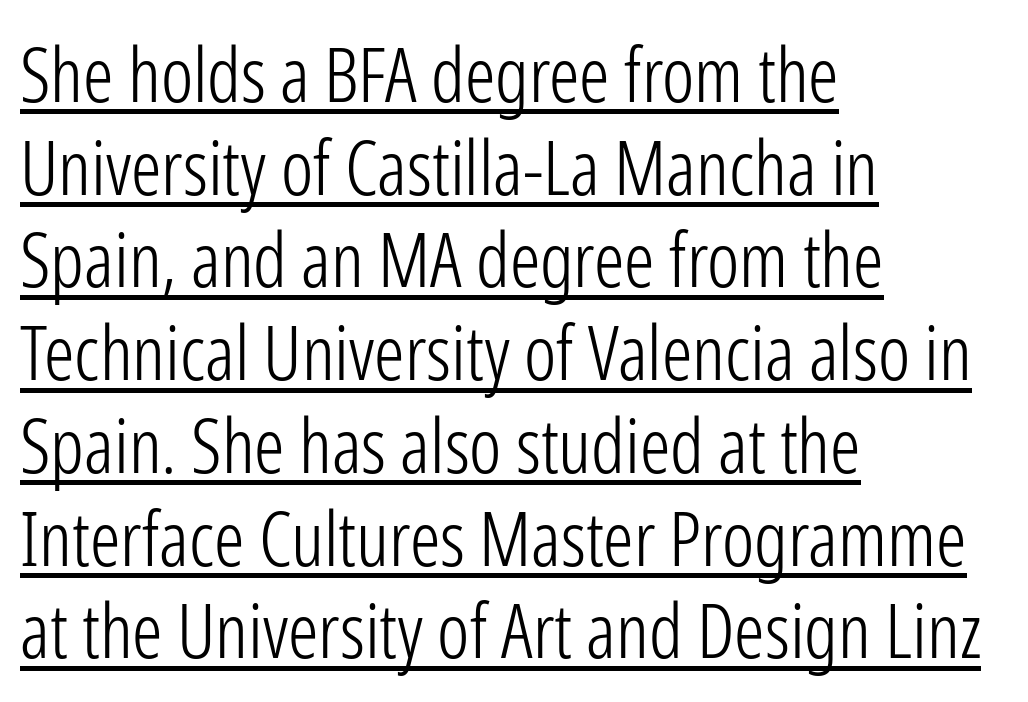
{"serif": "no", "italic": "no", "bold": "no", "weight": "light", "width": "condensed", "stroke_contrast": "low", "x_height": "medium", "monospaced": "no", "underline": "yes", "align": "left", "line_spacing_ratio": 1.22, "letter_spacing": "normal", "letter_spacing_em": 0.0, "glyph_px": 76}
